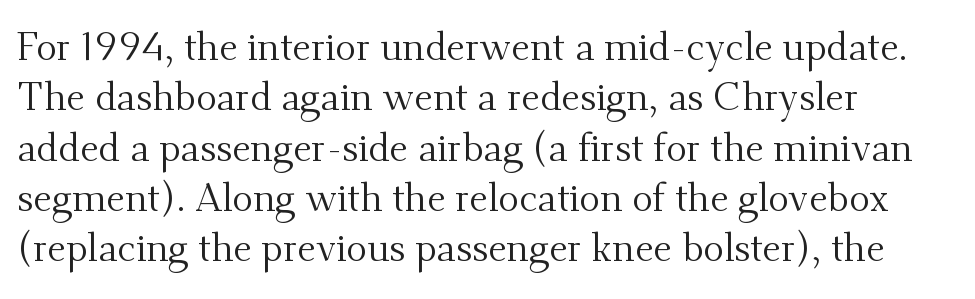
{"serif": "yes", "italic": "no", "bold": "no", "weight": "regular", "width": "normal", "stroke_contrast": "medium", "x_height": "small", "monospaced": "no", "underline": "no", "align": "left", "line_spacing": "normal", "line_spacing_ratio": 1.29, "letter_spacing": "normal", "letter_spacing_em": 0.0, "glyph_px": 39}
